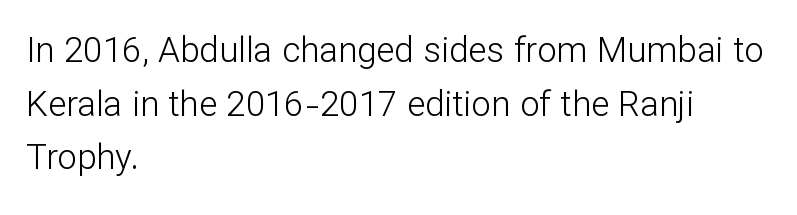
Q: Is the text bold? A: No.
Q: Is the text italic (slanted)? A: No, it is upright.
Q: Is the typeface a serif or a sans-serif typeface? A: Sans-serif.
Q: Is the text underlined? A: No.
Q: How is the paragraph aligned? A: Left-aligned.
Q: Is the spacing between letters normal or unusually wide? A: Normal.
Q: Is the spacing between lines tight, normal or loose? A: Normal.
Q: Width (condensed, normal, or wide)? A: Normal.
Q: Stroke contrast? A: Low.
Q: x-height? A: Medium.
Q: Monospaced? A: No.
